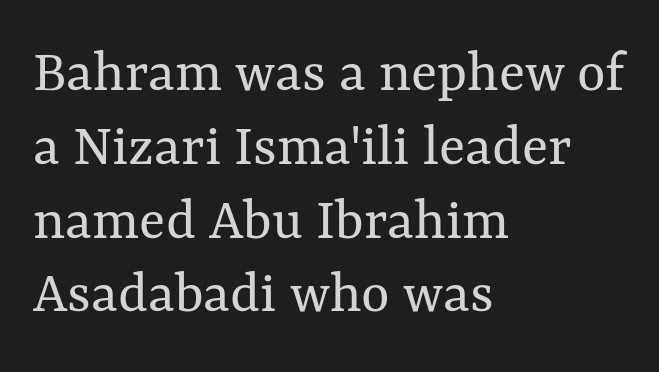
The image shows 61 px regular-weight type, upright; set left-aligned, line spacing 1.21x, normal letter spacing, not underlined; medium stroke contrast and a medium x-height.
